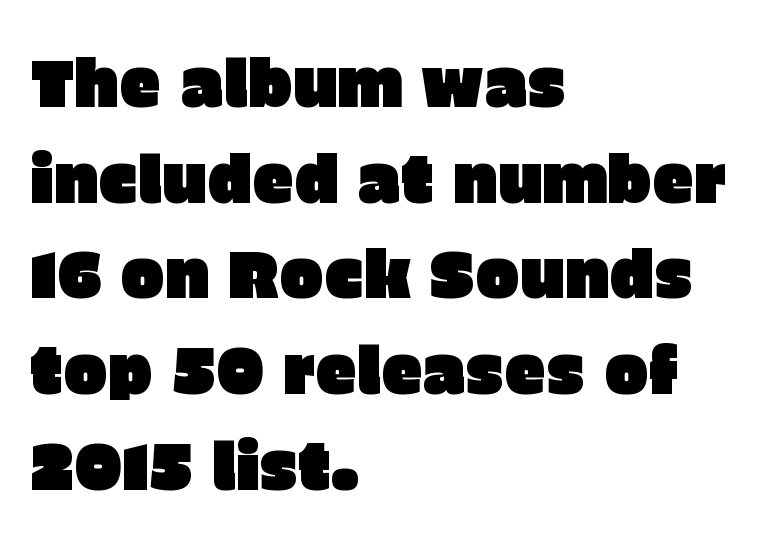
{"serif": "no", "italic": "no", "width": "normal", "stroke_contrast": "low", "x_height": "large", "monospaced": "no", "underline": "no", "align": "left", "line_spacing": "normal", "line_spacing_ratio": 1.45, "letter_spacing": "normal", "letter_spacing_em": 0.0, "glyph_px": 66}
